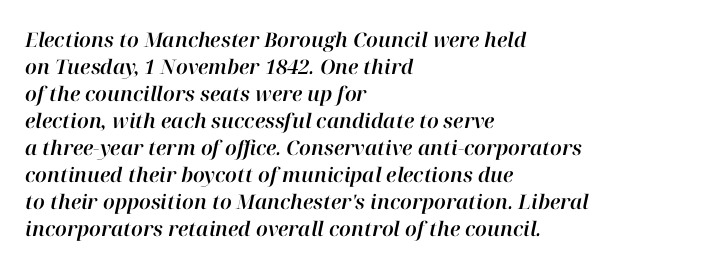
{"italic": "yes", "lean": "right", "slant_degrees": 12, "underline": "no", "align": "left", "line_spacing": "normal", "line_spacing_ratio": 1.35, "letter_spacing": "normal", "letter_spacing_em": 0.0, "glyph_px": 20}
